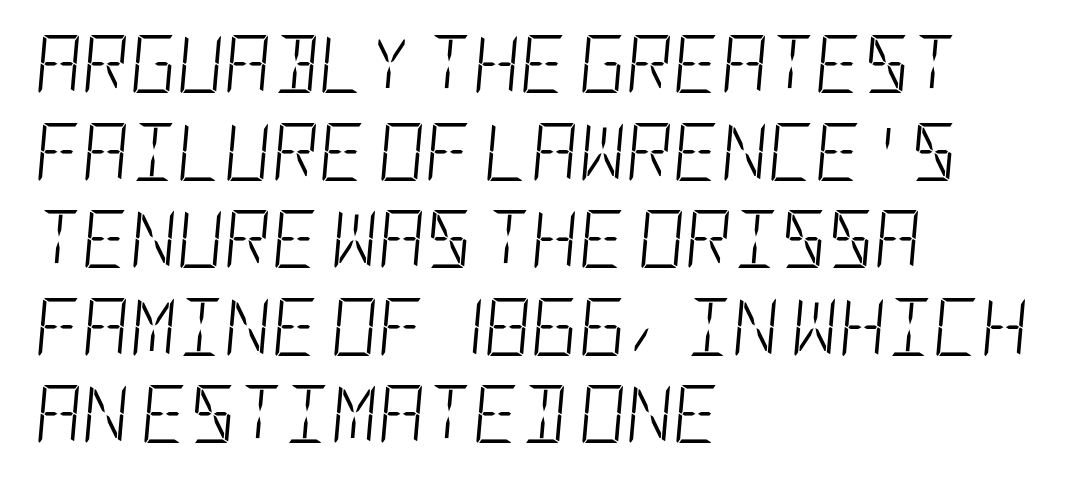
The image shows 58 px light, condensed type, italic (leaning right); set left-aligned, normal line spacing (1.51x), normal letter spacing, not underlined; low stroke contrast and a large x-height.
